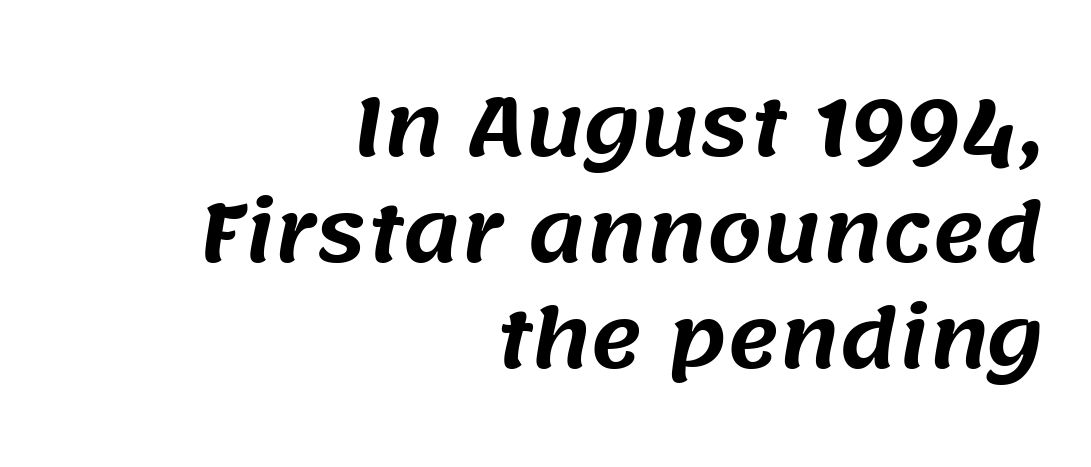
Leading: standard. The rendering keeps characters at their native spacing. A typesetter would label this face a sans. Think of a printed novel: that variable character pitch is what you see here. Teacher's note: observe the even right margin — that is flush-right alignment. Lines of text with bare space underneath.
